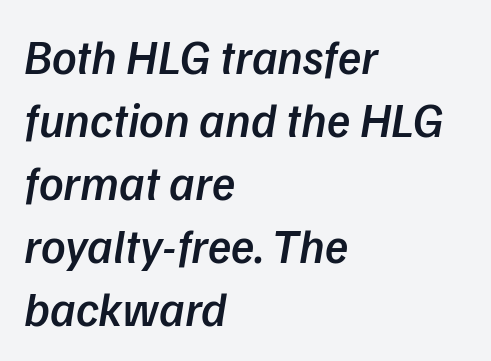
Q: Is the text bold? A: Semi-bold.
Q: Is the typeface a serif or a sans-serif typeface? A: Sans-serif.
Q: Is the text underlined? A: No.
Q: How is the paragraph aligned? A: Left-aligned.
Q: Is the spacing between letters normal or unusually wide? A: Normal.
Q: Is the spacing between lines tight, normal or loose? A: Normal.
Q: Width (condensed, normal, or wide)? A: Normal.
Q: Stroke contrast? A: Low.
Q: x-height? A: Medium.
Q: Monospaced? A: No.
